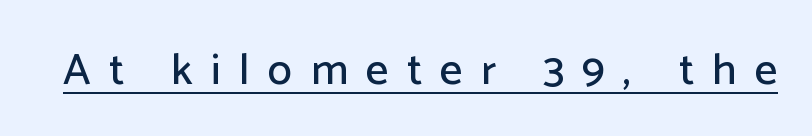
Q: Is the text italic (slanted)? A: No, it is upright.
Q: Is the typeface a serif or a sans-serif typeface? A: Sans-serif.
Q: Is the text underlined? A: Yes.
Q: Is the spacing between letters normal or unusually wide? A: Unusually wide.
Q: Width (condensed, normal, or wide)? A: Normal.
Q: Stroke contrast? A: Low.
Q: x-height? A: Medium.
Q: Monospaced? A: No.
